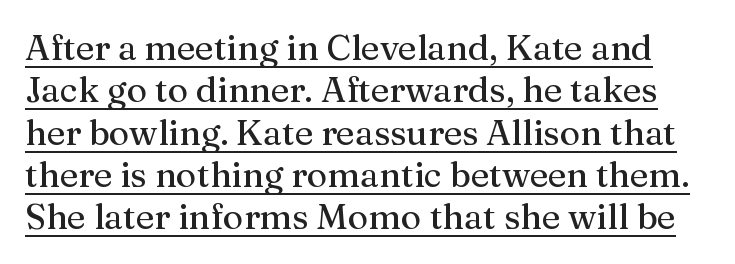
In terms of posture, this sample is upright. Looks like regular typesetting: each glyph gets only the width it needs. The rendered words wear a rule along their underside. What stands out about the letter spacing? Nothing — it is the standard amount.
